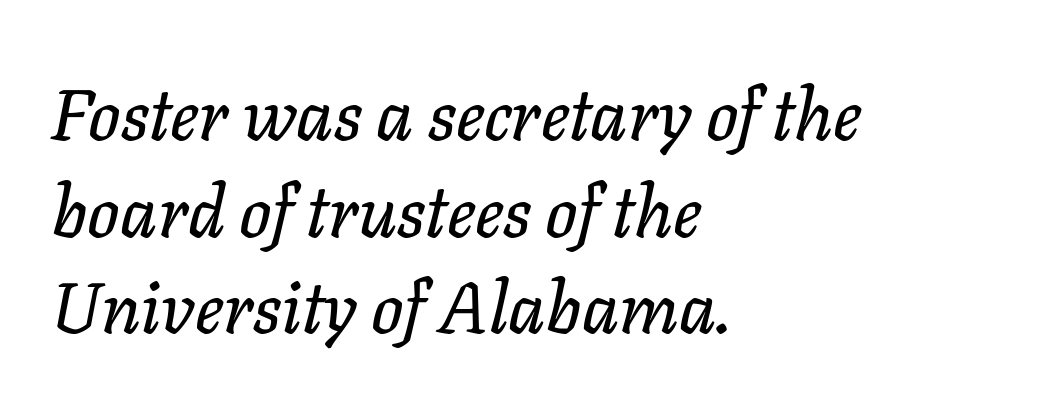
{"italic": "yes", "lean": "right", "slant_degrees": 11, "width": "normal", "stroke_contrast": "low", "x_height": "medium", "monospaced": "no", "underline": "no", "align": "left", "line_spacing": "normal", "line_spacing_ratio": 1.36, "letter_spacing": "normal", "letter_spacing_em": 0.0, "glyph_px": 71}
